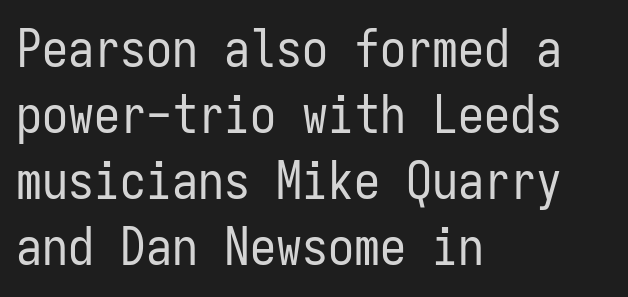
{"serif": "no", "italic": "no", "bold": "no", "weight": "regular", "width": "condensed", "stroke_contrast": "low", "x_height": "medium", "monospaced": "yes", "underline": "no", "align": "left", "line_spacing": "normal", "line_spacing_ratio": 1.27, "letter_spacing": "normal", "letter_spacing_em": 0.0, "glyph_px": 52}
